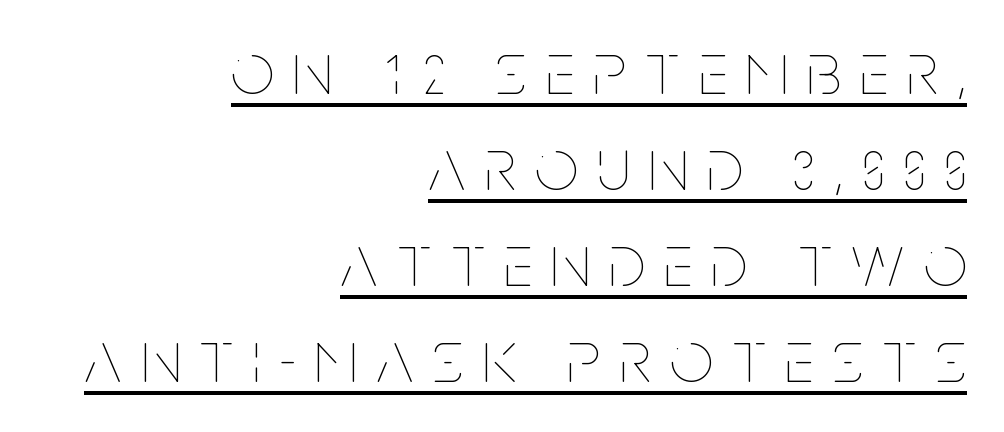
The horizontal fit of the characters is loose and conspicuously gappy. Here the designer chose a conventional face with non-uniform glyph widths. The specimen includes a rule beneath the text block's lines. Line ends are locked; line starts wander. Leading matches the norm, producing a regular column. Unbolded letterforms with no extra heft.
